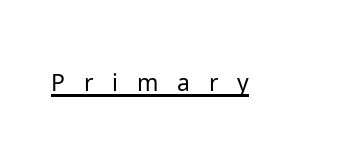
The image shows 47 px light sans-serif type, upright; set unusually wide letter spacing (+0.4 em), underlined; low stroke contrast and a medium x-height.
